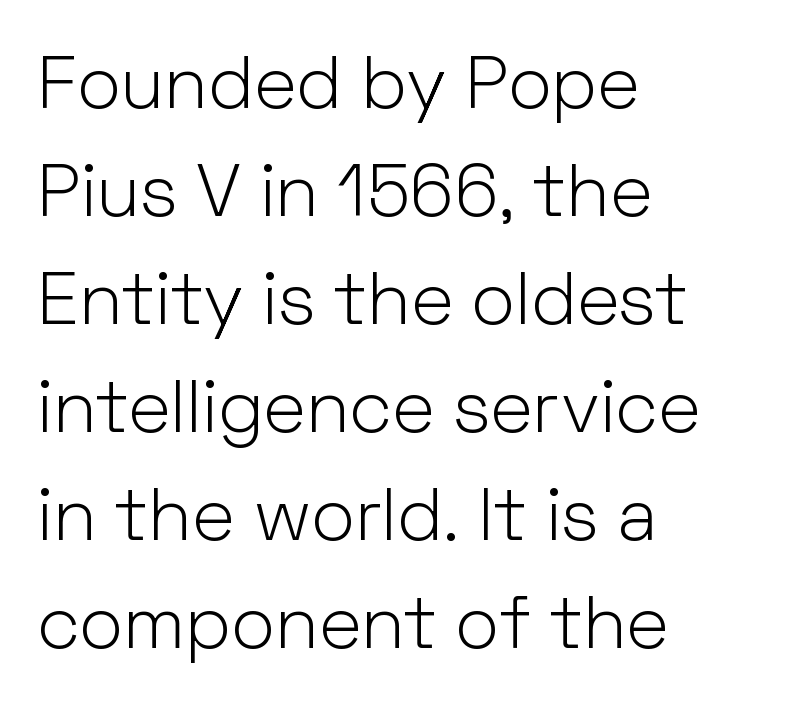
The space beneath each line is pristine and unruled. The tracking reads as untouched default to a designer's eye. The lettering holds an erect, upright posture throughout. In CSS terms this would be text-align: left. Stems here are at most as thick as an everyday book face. The face used here is proportionally spaced, like ordinary book or web type.
